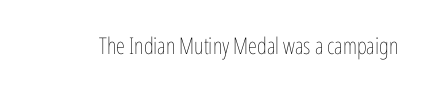
The type is set solid horizontally, with unmodified tracking. Words float on clear page, feet unadorned. A quiet, ordinary-to-light weight characterises the typeface. The type sits square on the baseline with zero lean.
